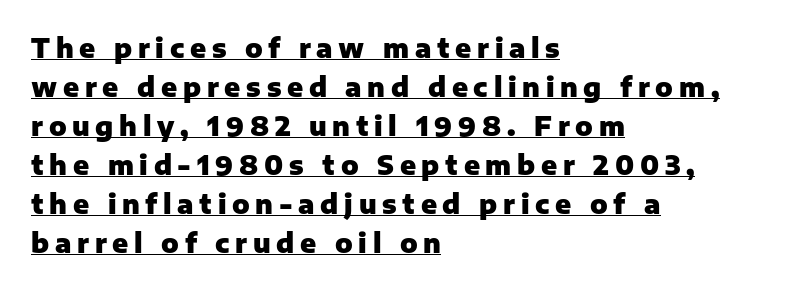
{"italic": "no", "bold": "yes", "underline": "yes", "align": "left", "line_spacing": "normal", "line_spacing_ratio": 1.5, "letter_spacing": "wide", "letter_spacing_em": 0.22, "glyph_px": 26}
